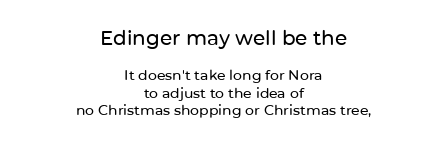
{"italic": "no", "underline": "no", "align": "center", "line_spacing": "normal", "line_spacing_ratio": 1.26, "letter_spacing": "normal", "letter_spacing_em": 0.0, "larger_block": "first", "size_ratio": 1.43, "glyph_px": 20}
